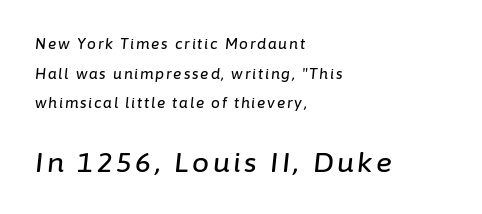
Q: Is the text italic (slanted)? A: Yes, it leans right by about 6 degrees.
Q: Is the text underlined? A: No.
Q: How is the paragraph aligned? A: Left-aligned.
Q: Is the spacing between lines tight, normal or loose? A: Loose.
Q: Which block of text is set in a larger size, the first (top) or the second (bottom)? A: The second (bottom) one.
